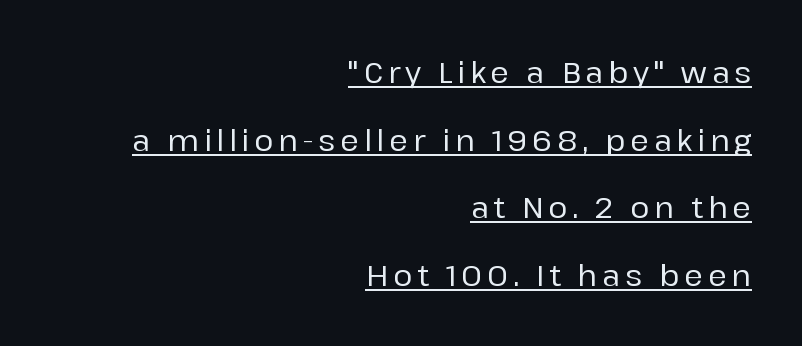
Q: Is the text italic (slanted)? A: No, it is upright.
Q: Is the typeface a serif or a sans-serif typeface? A: Sans-serif.
Q: Is the text underlined? A: Yes.
Q: How is the paragraph aligned? A: Right-aligned.
Q: Is the spacing between lines tight, normal or loose? A: Loose.
Q: Width (condensed, normal, or wide)? A: Normal.
Q: Stroke contrast? A: Low.
Q: x-height? A: Medium.
Q: Monospaced? A: No.
